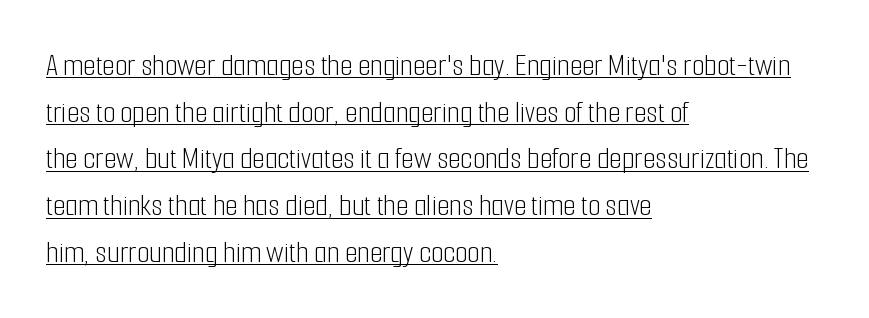
Q: Is the text bold? A: No.
Q: Is the text italic (slanted)? A: No, it is upright.
Q: Is the typeface a serif or a sans-serif typeface? A: Sans-serif.
Q: Is the text underlined? A: Yes.
Q: How is the paragraph aligned? A: Left-aligned.
Q: Is the spacing between letters normal or unusually wide? A: Normal.
Q: Is the spacing between lines tight, normal or loose? A: Normal.
Q: Width (condensed, normal, or wide)? A: Condensed.
Q: Stroke contrast? A: Low.
Q: x-height? A: Medium.
Q: Monospaced? A: No.
